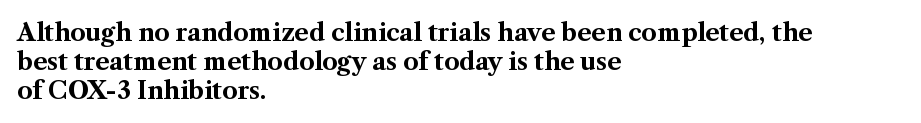
Q: Is the text bold? A: Yes.
Q: Is the text italic (slanted)? A: No, it is upright.
Q: Is the text underlined? A: No.
Q: How is the paragraph aligned? A: Left-aligned.
Q: Is the spacing between letters normal or unusually wide? A: Normal.
